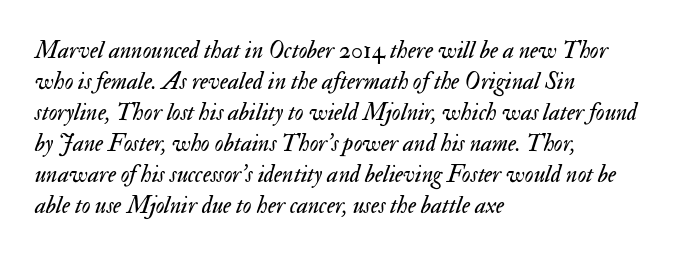
The whole block is typeset with a tilt. Beneath every word, the page is bare. Compared with a typical body face, this is equally light or lighter still. Standard letterfit; no display-style spreading of the glyphs.
